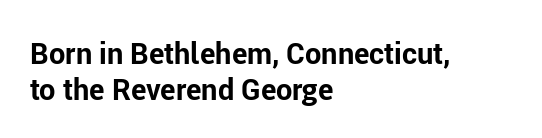
The image shows 29 px bold sans-serif type, upright; set left-aligned, line spacing 1.23x, normal letter spacing, not underlined; low stroke contrast and a medium x-height.
